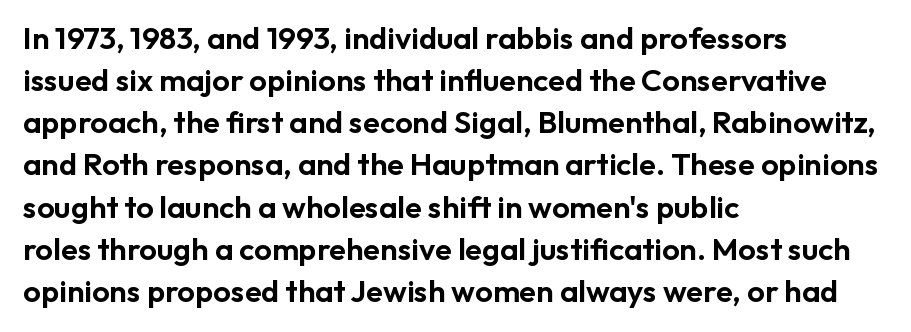
Q: Is the text italic (slanted)? A: No, it is upright.
Q: Is the typeface a serif or a sans-serif typeface? A: Sans-serif.
Q: Is the text underlined? A: No.
Q: How is the paragraph aligned? A: Left-aligned.
Q: Is the spacing between letters normal or unusually wide? A: Normal.
Q: Is the spacing between lines tight, normal or loose? A: Normal.
Q: Width (condensed, normal, or wide)? A: Normal.
Q: Stroke contrast? A: Low.
Q: x-height? A: Medium.
Q: Monospaced? A: No.
